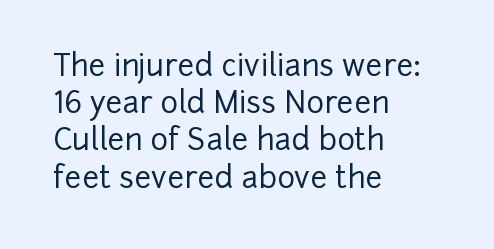
Q: Is the text italic (slanted)? A: No, it is upright.
Q: Is the typeface a serif or a sans-serif typeface? A: Sans-serif.
Q: Is the text underlined? A: No.
Q: How is the paragraph aligned? A: Left-aligned.
Q: Is the spacing between letters normal or unusually wide? A: Normal.
Q: Width (condensed, normal, or wide)? A: Normal.
Q: Stroke contrast? A: Low.
Q: x-height? A: Medium.
Q: Monospaced? A: No.
